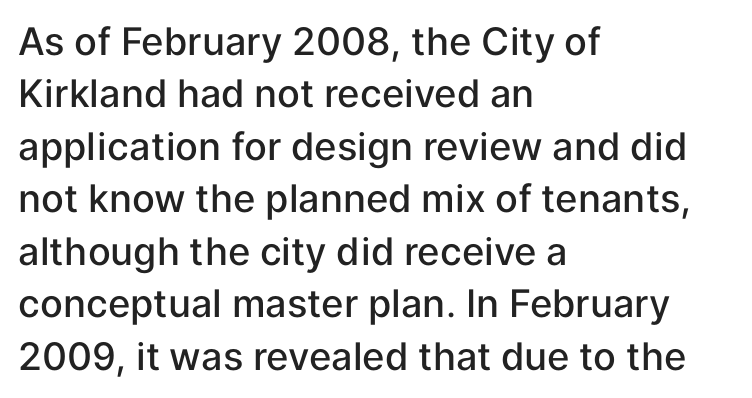
The image shows 38 px semibold sans-serif type, upright; set left-aligned, normal line spacing (1.38x), normal letter spacing, not underlined; low stroke contrast and a medium x-height.
